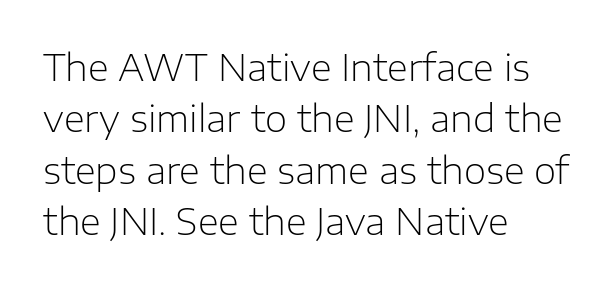
A typesetter would call this proportional, since set widths differ per character. No feet cap the strokes, marking this as sans-serif type. A quiet, ordinary-to-light weight characterises the typeface. This rendering features lettering with no underline. Rows of type keep a routine distance in the vertical direction.
